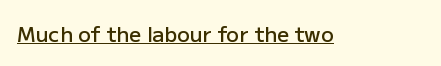
Q: Is the text bold? A: Semi-bold.
Q: Is the text italic (slanted)? A: No, it is upright.
Q: Is the text underlined? A: Yes.
Q: Is the spacing between letters normal or unusually wide? A: Normal.
